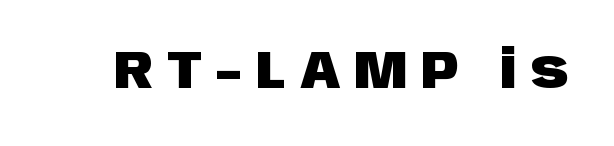
Do the letters lean? They stand straight. Type style note: lacks serifs. Thick stems and heavy bowls — unmistakably bold. This sample has the flowing, uneven cadence of proportional lettering. Short note: letters widely spaced.
